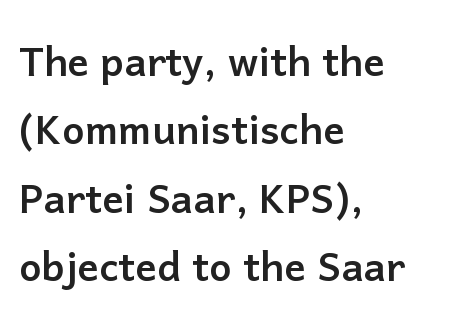
{"serif": "no", "italic": "no", "width": "normal", "stroke_contrast": "low", "x_height": "medium", "monospaced": "no", "underline": "no", "align": "left", "line_spacing": "normal", "line_spacing_ratio": 1.29, "letter_spacing": "normal", "letter_spacing_em": 0.0, "glyph_px": 53}
